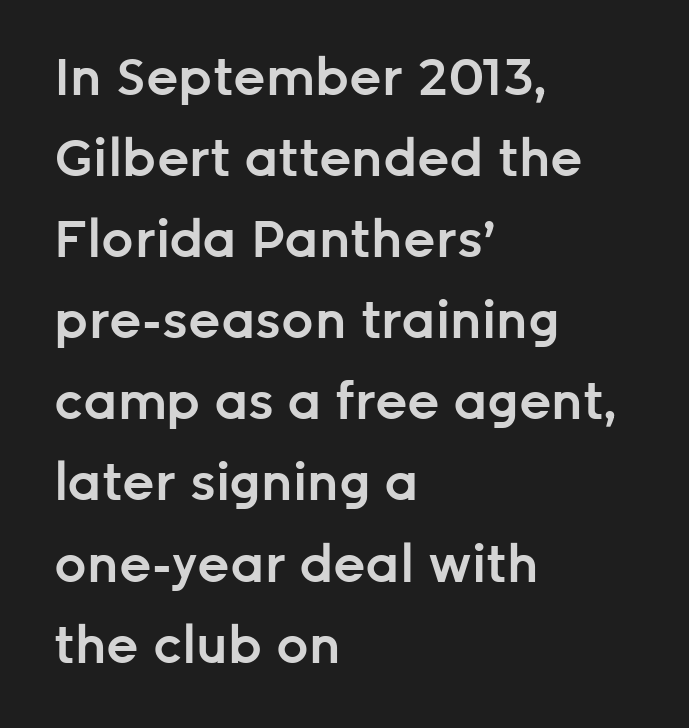
{"serif": "no", "italic": "no", "bold": "semi", "weight": "semibold", "width": "normal", "stroke_contrast": "low", "x_height": "medium", "monospaced": "no", "underline": "no", "align": "left", "line_spacing": "normal", "line_spacing_ratio": 1.59, "letter_spacing": "normal", "letter_spacing_em": 0.0, "glyph_px": 51}
